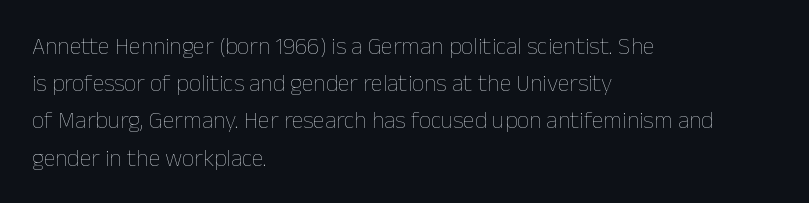
{"italic": "no", "bold": "no", "underline": "no", "align": "left", "line_spacing": "normal", "line_spacing_ratio": 1.55, "letter_spacing": "normal", "letter_spacing_em": 0.0, "glyph_px": 24}
